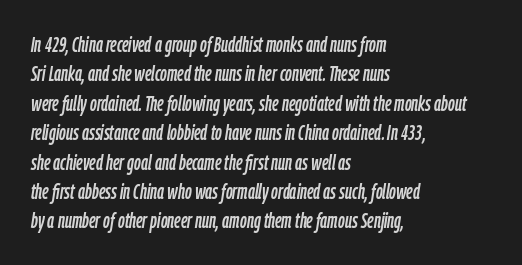
One glance says typical: line gaps are just what's usual. Glance below the letters and you will spot only blank space. The text block is weighted toward the left margin, trailing off unevenly rightward. Designer's note — italics engaged. A typesetter would call this zero additional tracking.
